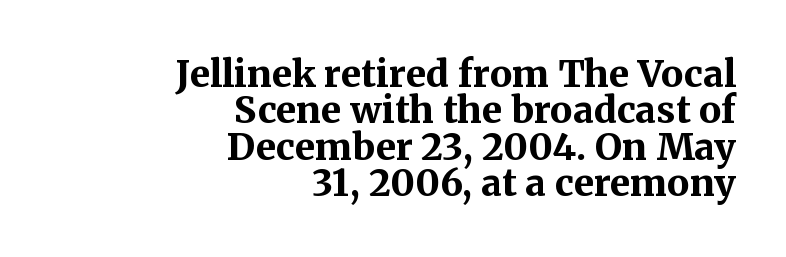
Q: Is the text bold? A: Yes.
Q: Is the text italic (slanted)? A: No, it is upright.
Q: Is the typeface a serif or a sans-serif typeface? A: Serif.
Q: Is the text underlined? A: No.
Q: How is the paragraph aligned? A: Right-aligned.
Q: Is the spacing between letters normal or unusually wide? A: Normal.
Q: Is the spacing between lines tight, normal or loose? A: Tight.
Q: Width (condensed, normal, or wide)? A: Normal.
Q: Stroke contrast? A: Medium.
Q: x-height? A: Medium.
Q: Monospaced? A: No.
